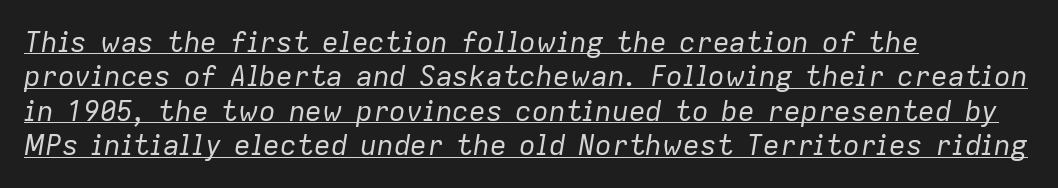
Inter-character spacing is left at the font's built-in metrics. Leftover space on each line is placed entirely after the last word. The rendering uses natural spacing where letterforms have individual widths. Every character sits at an angle, as italics do.
